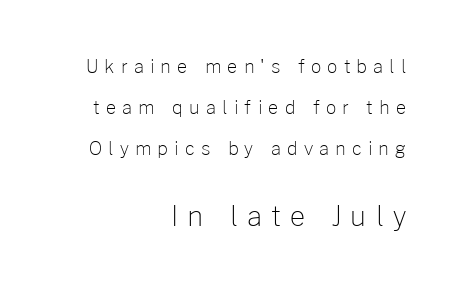
{"italic": "no", "bold": "no", "underline": "no", "align": "right", "line_spacing": "loose", "line_spacing_ratio": 2.28, "letter_spacing": "wide", "letter_spacing_em": 0.34, "larger_block": "second", "size_ratio": 1.5, "glyph_px": 27}
